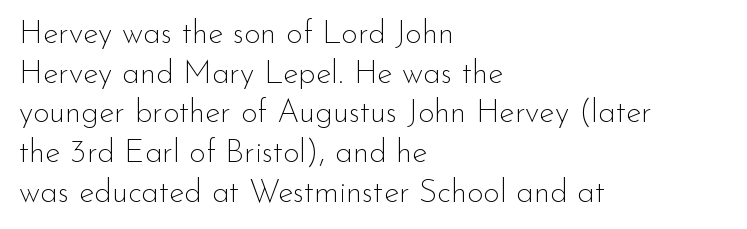
{"serif": "no", "italic": "no", "bold": "no", "weight": "thin", "width": "normal", "stroke_contrast": "low", "x_height": "small", "monospaced": "no", "underline": "no", "align": "left", "line_spacing_ratio": 1.24, "letter_spacing": "normal", "letter_spacing_em": 0.0, "glyph_px": 32}
